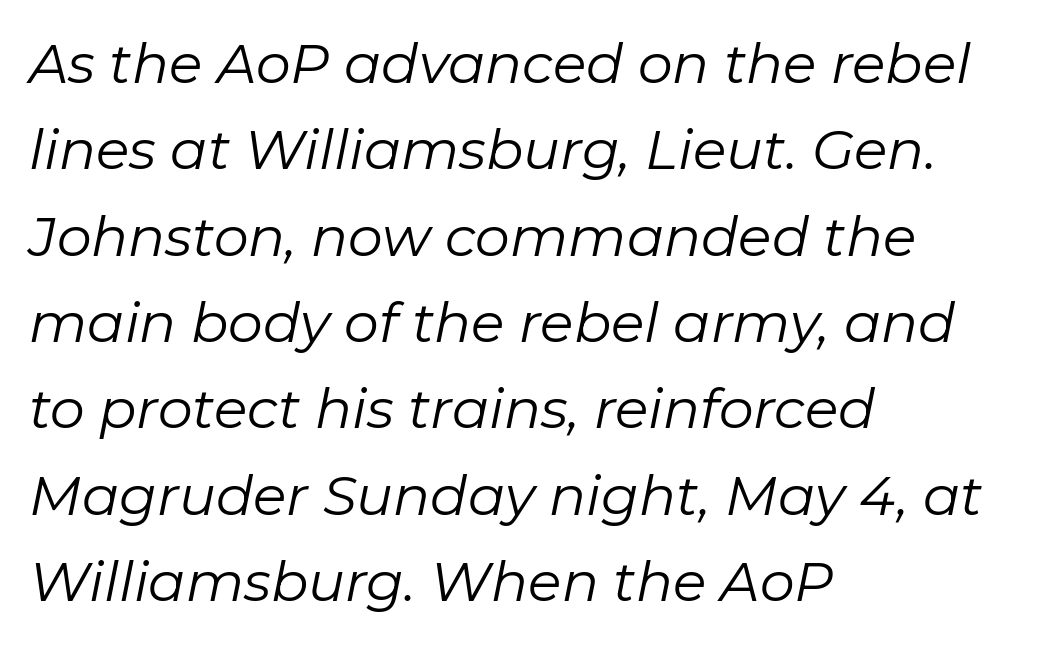
Italic? Definitely — the glyphs are oblique. Typeset ragged right — the left edge is the straight one. The passage shown is not underscored anywhere. Nobody touched the tracking dial on this one. The letterforms sit at book weight or below.
